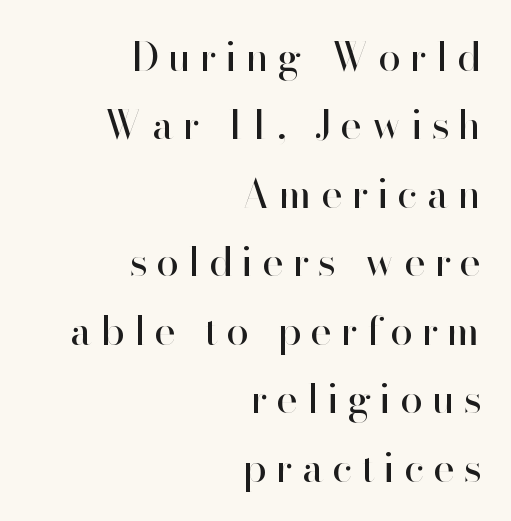
The image shows 41 px regular-weight sans-serif type, upright; set right-aligned, normal line spacing (1.67x), unusually wide letter spacing (+0.23 em), not underlined; high stroke contrast and a small x-height.
